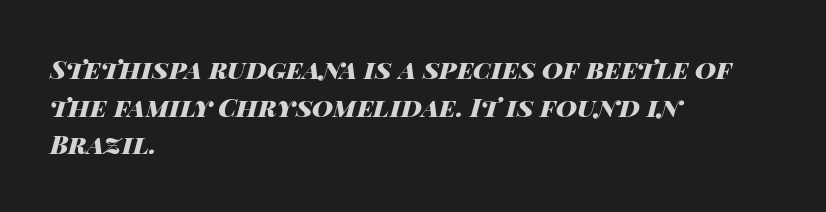
The image shows 26 px bold type, italic (leaning right); set left-aligned, normal line spacing (1.45x), normal letter spacing, not underlined.
